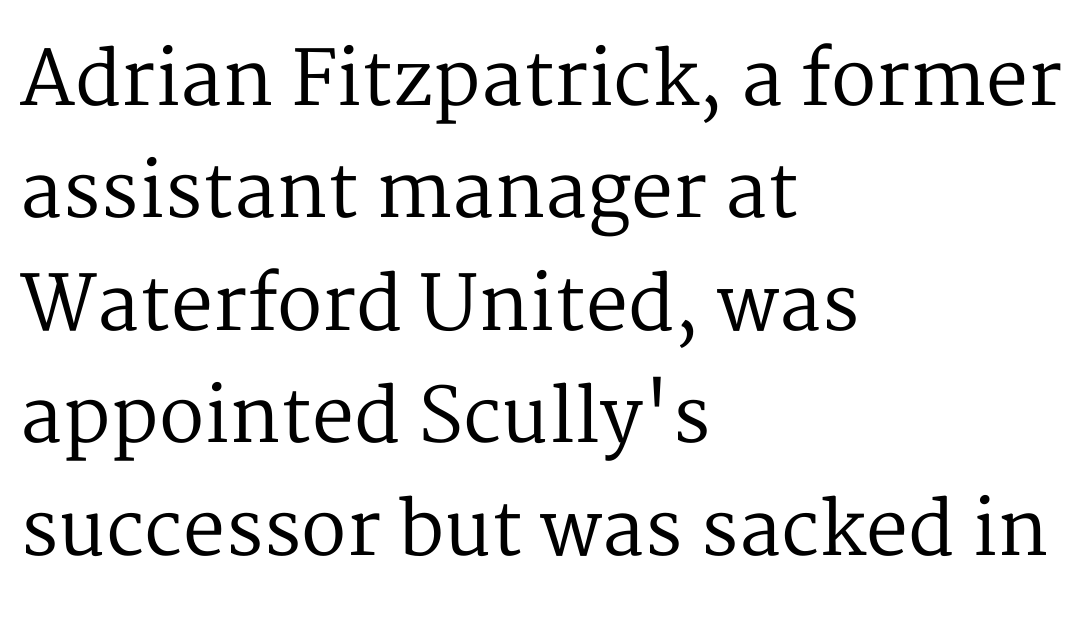
The image shows 75 px regular-weight serif type, upright; set left-aligned, normal line spacing (1.5x), normal letter spacing, not underlined; medium stroke contrast and a medium x-height.
